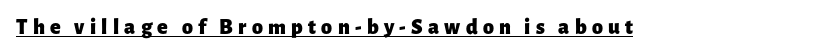
The image shows 22 px bold type, upright; set unusually wide letter spacing (+0.24 em), underlined.
